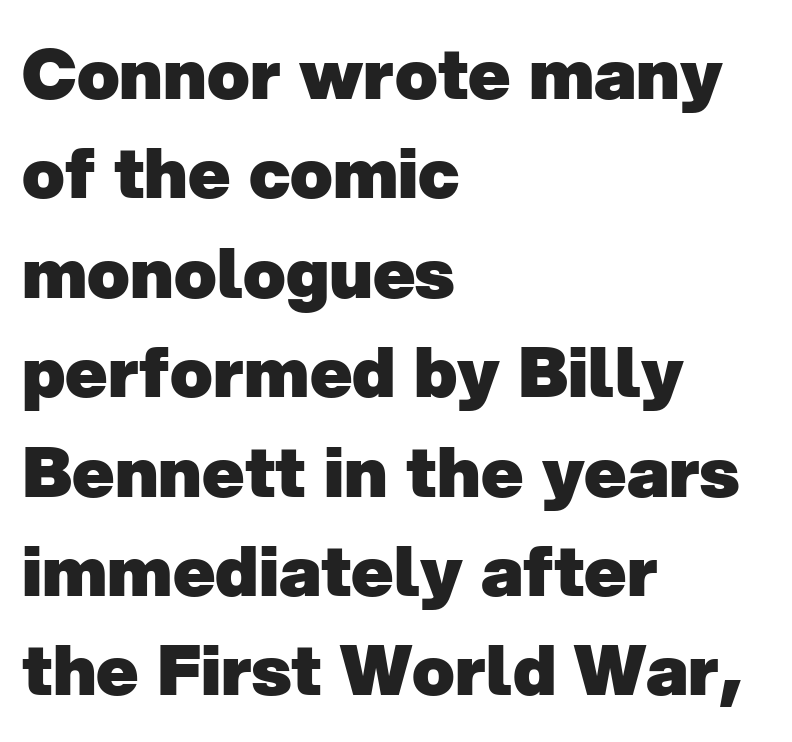
{"serif": "no", "bold": "yes", "weight": "heavy", "width": "normal", "stroke_contrast": "low", "x_height": "medium", "monospaced": "no", "underline": "no", "align": "left", "line_spacing": "normal", "line_spacing_ratio": 1.42, "letter_spacing": "normal", "letter_spacing_em": 0.0, "glyph_px": 70}
